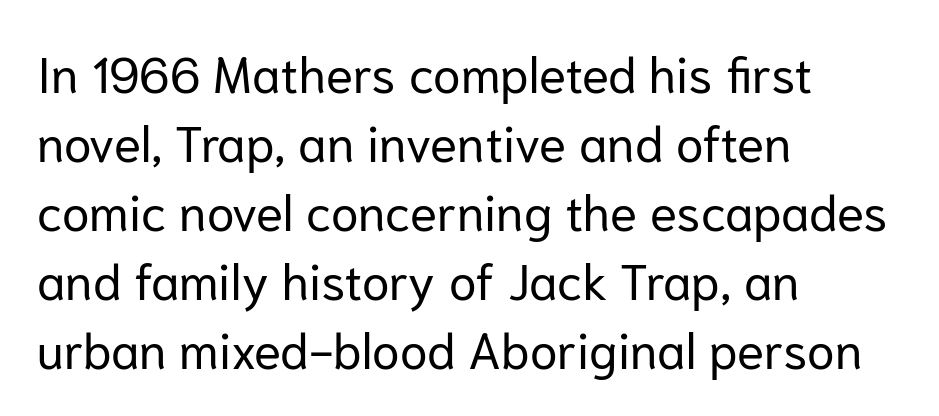
Q: Is the text bold? A: No.
Q: Is the text italic (slanted)? A: No, it is upright.
Q: Is the typeface a serif or a sans-serif typeface? A: Sans-serif.
Q: Is the text underlined? A: No.
Q: How is the paragraph aligned? A: Left-aligned.
Q: Is the spacing between letters normal or unusually wide? A: Normal.
Q: Is the spacing between lines tight, normal or loose? A: Normal.
Q: Width (condensed, normal, or wide)? A: Normal.
Q: Stroke contrast? A: Low.
Q: x-height? A: Medium.
Q: Monospaced? A: No.
